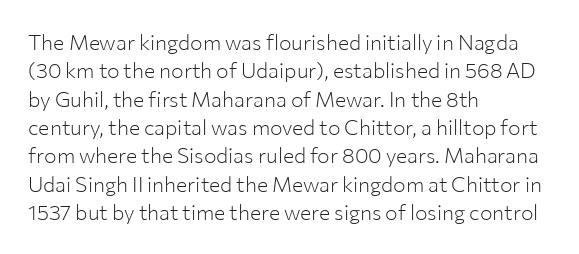
Evenly set lines give the paragraph a standard silhouette. Students, note that the glyphs here touch the page at normal intervals. In terms of posture, this sample is upright. Typeset ragged right — the left edge is the straight one.
